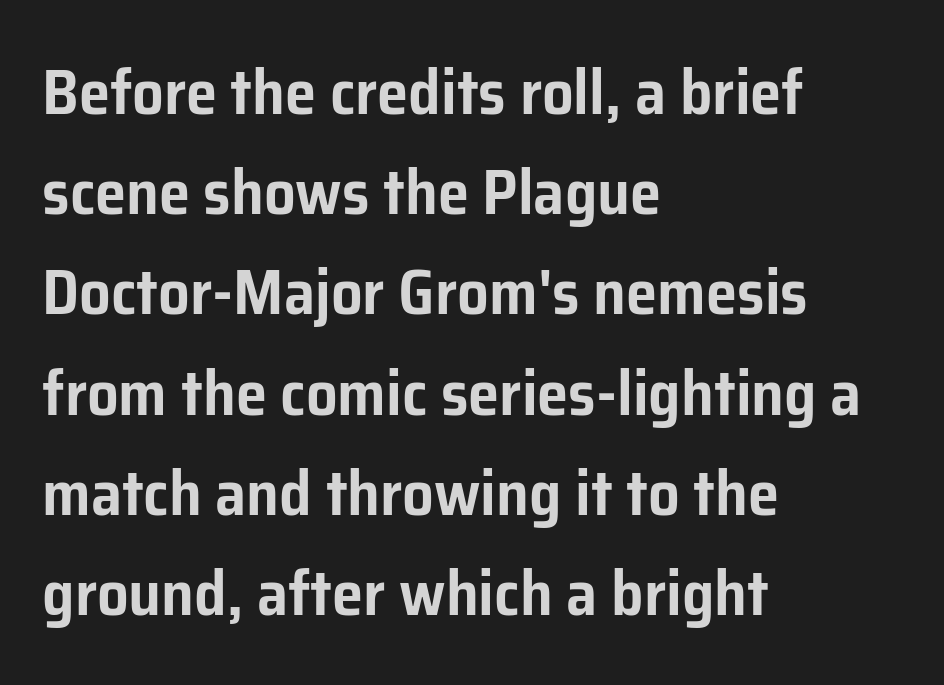
Looks like regular typesetting: each glyph gets only the width it needs. A normal amount of white space separates one row of letters from the next. The rendering shows plain stroke endings on the letterforms — a sans-serif design. This rendering features lettering with no underline. Each line starts at the same left margin while the right side varies. Ordinary non-slanted type is in use.
